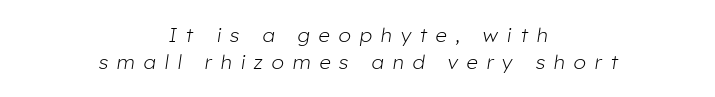
Emphasis-style slanted type is in use. Spacing between characters has been opened up far beyond the box default. In CSS terms this would be text-align: center. Honestly, the row spacing looks completely unremarkable.
